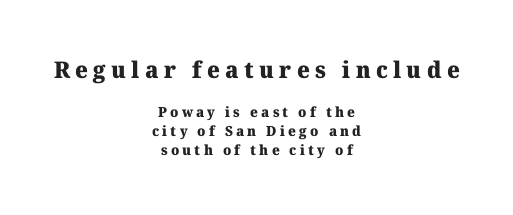
Q: Is the text bold? A: Yes.
Q: Is the text underlined? A: No.
Q: How is the paragraph aligned? A: Centered.
Q: Is the spacing between letters normal or unusually wide? A: Unusually wide.
Q: Is the spacing between lines tight, normal or loose? A: Normal.
Q: Which block of text is set in a larger size, the first (top) or the second (bottom)? A: The first (top) one.
